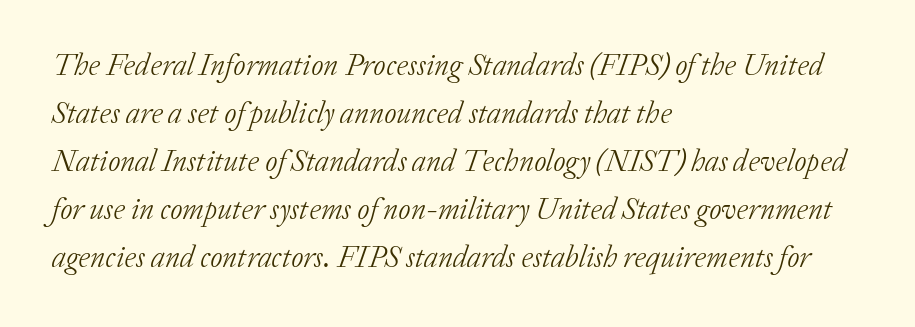
Q: Is the text bold? A: No.
Q: Is the text italic (slanted)? A: Yes, it leans right by about 20 degrees.
Q: Is the typeface a serif or a sans-serif typeface? A: Serif.
Q: Is the text underlined? A: No.
Q: How is the paragraph aligned? A: Left-aligned.
Q: Is the spacing between letters normal or unusually wide? A: Normal.
Q: Is the spacing between lines tight, normal or loose? A: Normal.
Q: Width (condensed, normal, or wide)? A: Normal.
Q: Stroke contrast? A: Low.
Q: x-height? A: Medium.
Q: Monospaced? A: No.
